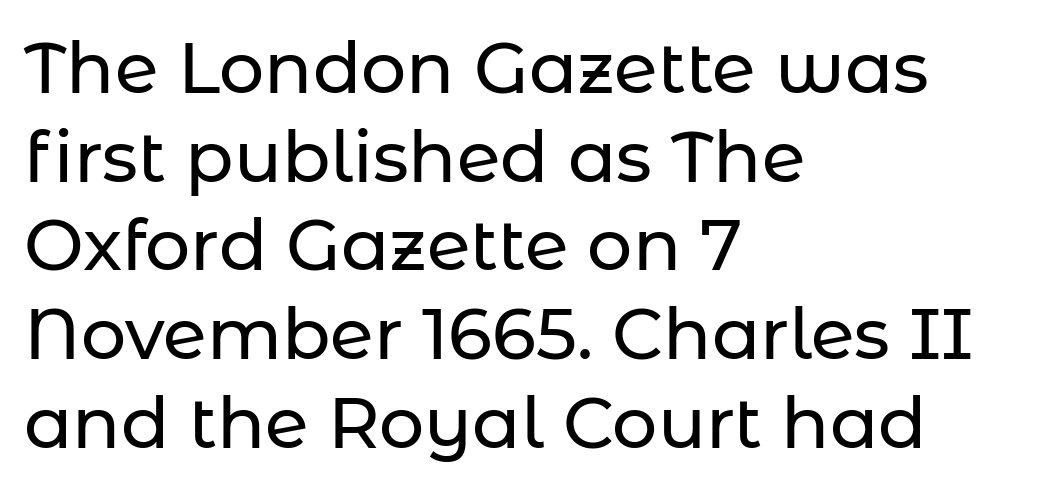
Q: Is the text italic (slanted)? A: No, it is upright.
Q: Is the typeface a serif or a sans-serif typeface? A: Sans-serif.
Q: Is the text underlined? A: No.
Q: How is the paragraph aligned? A: Left-aligned.
Q: Is the spacing between letters normal or unusually wide? A: Normal.
Q: Is the spacing between lines tight, normal or loose? A: Normal.
Q: Width (condensed, normal, or wide)? A: Normal.
Q: Stroke contrast? A: Low.
Q: x-height? A: Medium.
Q: Monospaced? A: No.
